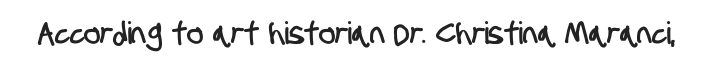
Only glyphs here, with clear space below each row. These lines keep a tight, regular rhythm from letter to letter. Typographically, this falls in the sans-serif category. Spacing verdict: proportional, widths tailored to each character.
